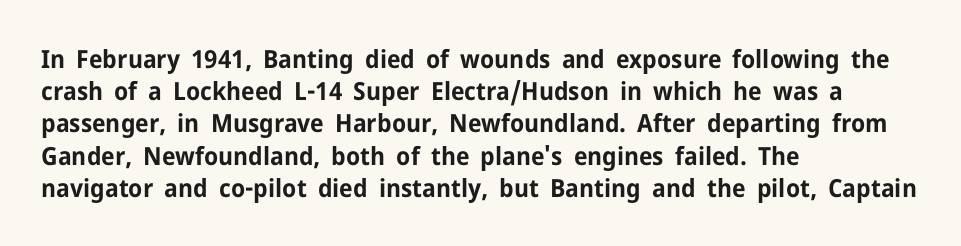
The lines sit at an ordinary, default distance from one another. Italic? Not at all — the glyphs are vertical. This rendering leaves character spacing at its baseline value. A student would call this left alignment; a typographer would say flush left, rag right.
